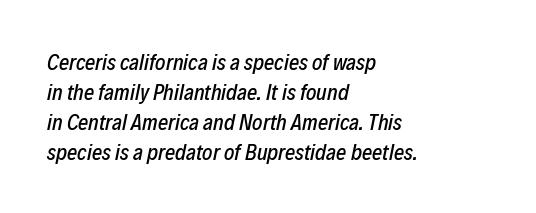
The image shows 22 px text type, italic (leaning right); set left-aligned, normal line spacing (1.37x), normal letter spacing, not underlined.
